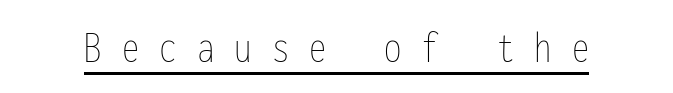
This rendering widens character spacing well past its baseline value. The strokes are not fattened; the text isn't bold. Rendered with straight, roman letterforms. Spacing verdict: monospaced, one width for all characters. What decoration does the sample have? An underline.
